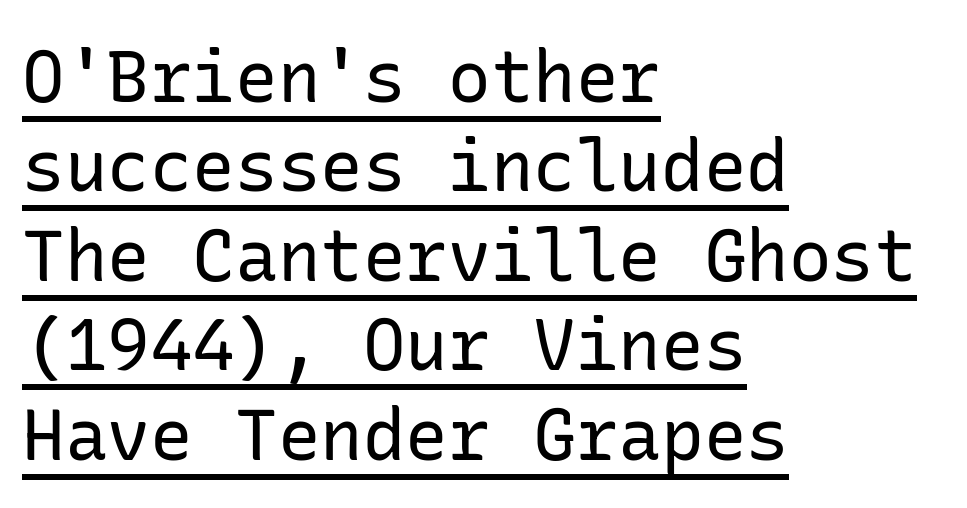
{"serif": "no", "italic": "no", "bold": "no", "weight": "regular", "width": "normal", "stroke_contrast": "low", "x_height": "medium", "underline": "yes", "align": "left", "line_spacing": "normal", "line_spacing_ratio": 1.26, "letter_spacing": "normal", "letter_spacing_em": 0.0, "glyph_px": 71}
